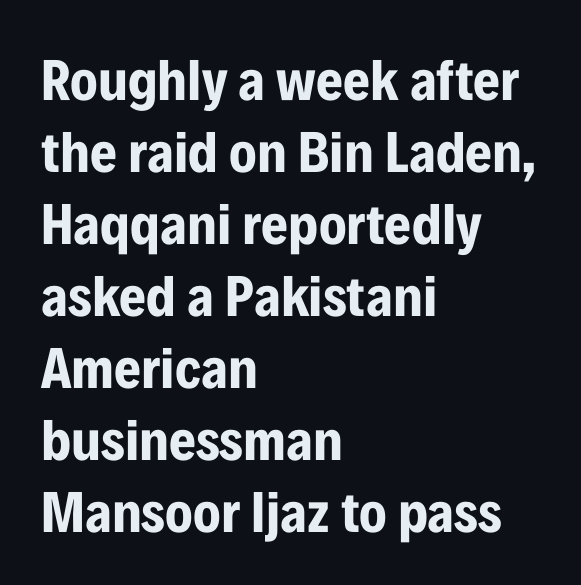
{"serif": "no", "italic": "no", "bold": "yes", "weight": "bold", "width": "condensed", "stroke_contrast": "low", "x_height": "medium", "monospaced": "no", "underline": "no", "align": "left", "line_spacing_ratio": 1.24, "letter_spacing": "normal", "letter_spacing_em": 0.0, "glyph_px": 58}
